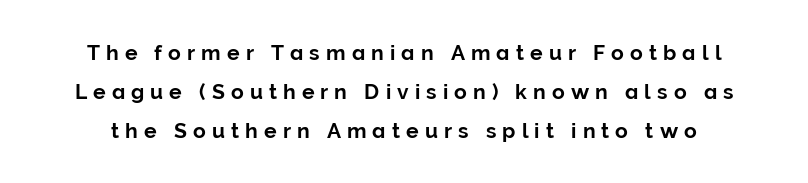
Q: Is the text italic (slanted)? A: No, it is upright.
Q: Is the text underlined? A: No.
Q: Is the spacing between letters normal or unusually wide? A: Unusually wide.
